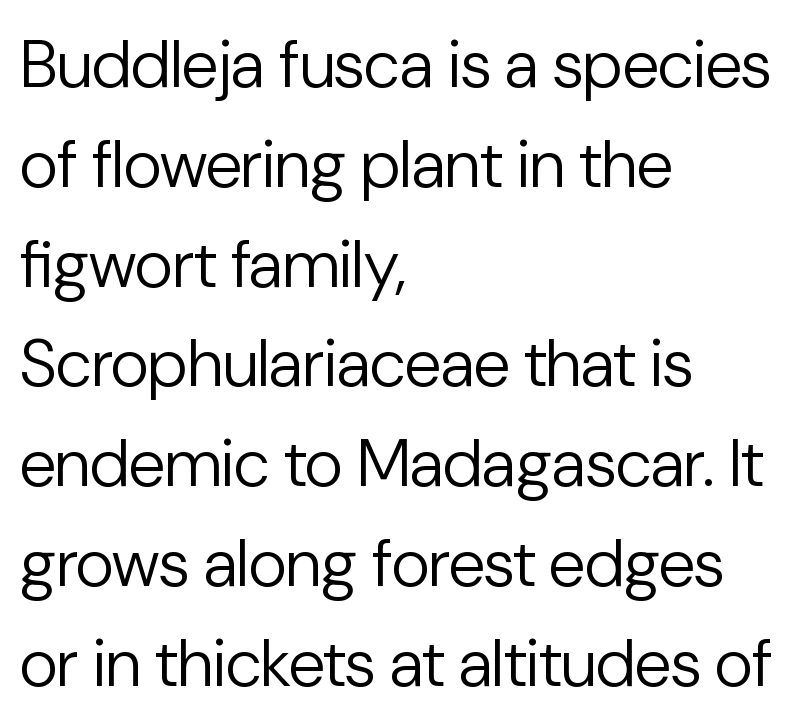
Q: Is the text bold? A: No.
Q: Is the text italic (slanted)? A: No, it is upright.
Q: Is the typeface a serif or a sans-serif typeface? A: Sans-serif.
Q: Is the text underlined? A: No.
Q: How is the paragraph aligned? A: Left-aligned.
Q: Is the spacing between letters normal or unusually wide? A: Normal.
Q: Is the spacing between lines tight, normal or loose? A: Normal.
Q: Width (condensed, normal, or wide)? A: Normal.
Q: Stroke contrast? A: Low.
Q: x-height? A: Medium.
Q: Monospaced? A: No.
